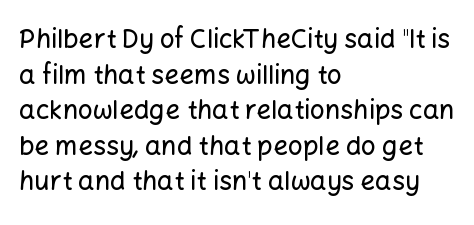
The image shows 26 px text type, upright; set left-aligned, normal line spacing (1.37x), normal letter spacing, not underlined.
